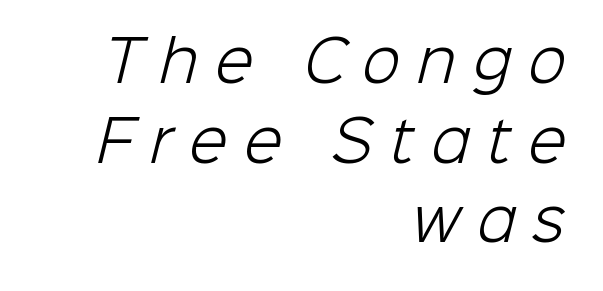
The face used here is proportionally spaced, like ordinary book or web type. Type without underlining. The passage shown is typeset with a sans-serif family. Each word looks stretched out because of the extra space between its letters. Honestly, the row spacing looks completely unremarkable. No heavy texture on the line: the type isn't bold.
